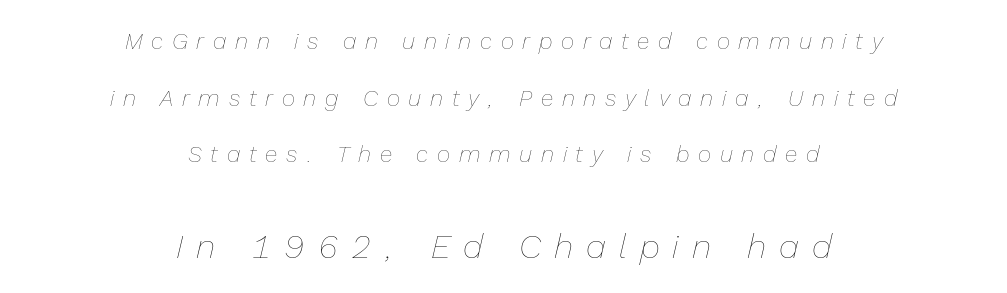
The image shows 34 px thin type, italic (leaning right); set centered, loose line spacing (2.46x), unusually wide letter spacing (+0.38 em), not underlined; the second (bottom) block is 1.48x larger; low stroke contrast and a medium x-height.
